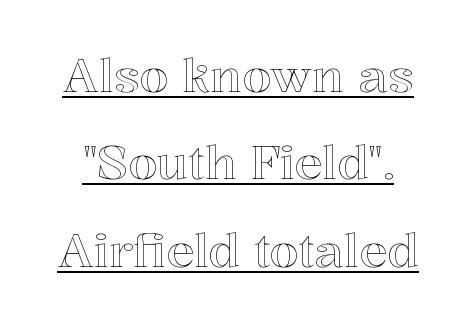
This sample carries an underscore along the baseline area. Is the letter spacing exaggerated? No — it looks like the ordinary default. Do the characters align in a grid? No, the font is proportional. Every character sits straight up, as roman type does.
